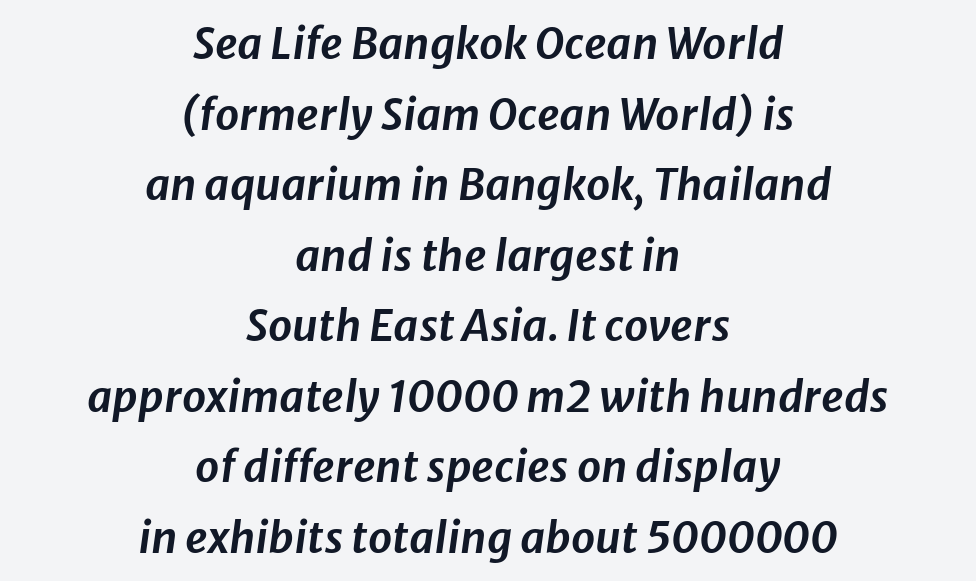
Casual observation: everything's sitting right in the middle. Characters follow at the spacing the type designer built in. Do the characters align in a grid? No, the font is proportional. Bare-footed words on every line.
